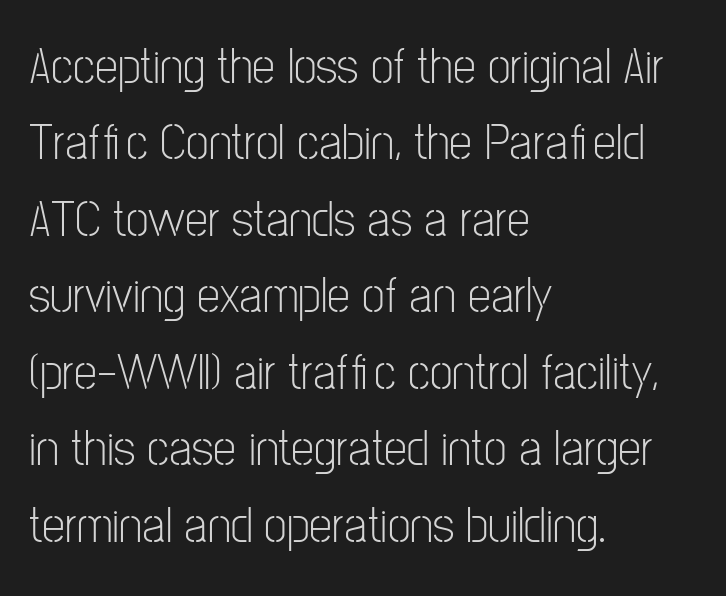
Q: Is the text bold? A: No.
Q: Is the text italic (slanted)? A: No, it is upright.
Q: Is the typeface a serif or a sans-serif typeface? A: Sans-serif.
Q: Is the text underlined? A: No.
Q: How is the paragraph aligned? A: Left-aligned.
Q: Is the spacing between letters normal or unusually wide? A: Normal.
Q: Is the spacing between lines tight, normal or loose? A: Normal.
Q: Width (condensed, normal, or wide)? A: Condensed.
Q: Stroke contrast? A: Low.
Q: x-height? A: Medium.
Q: Monospaced? A: No.
